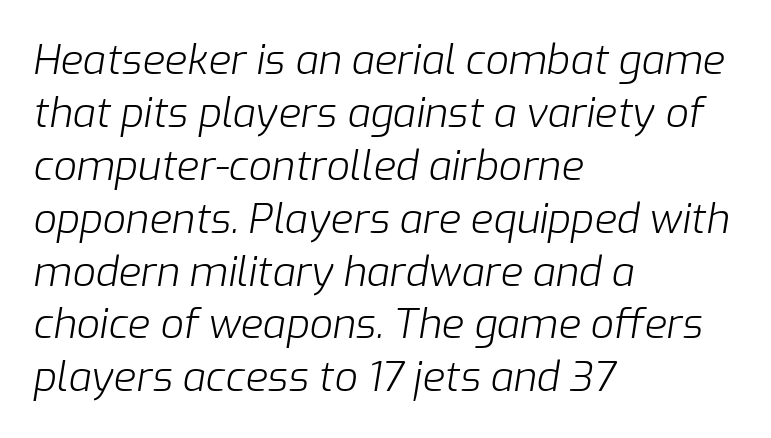
Q: Is the text bold? A: No.
Q: Is the text italic (slanted)? A: Yes, it leans right by about 9 degrees.
Q: Is the text underlined? A: No.
Q: How is the paragraph aligned? A: Left-aligned.
Q: Is the spacing between letters normal or unusually wide? A: Normal.
Q: Is the spacing between lines tight, normal or loose? A: Normal.
Q: Width (condensed, normal, or wide)? A: Normal.
Q: Stroke contrast? A: Low.
Q: x-height? A: Medium.
Q: Monospaced? A: No.
